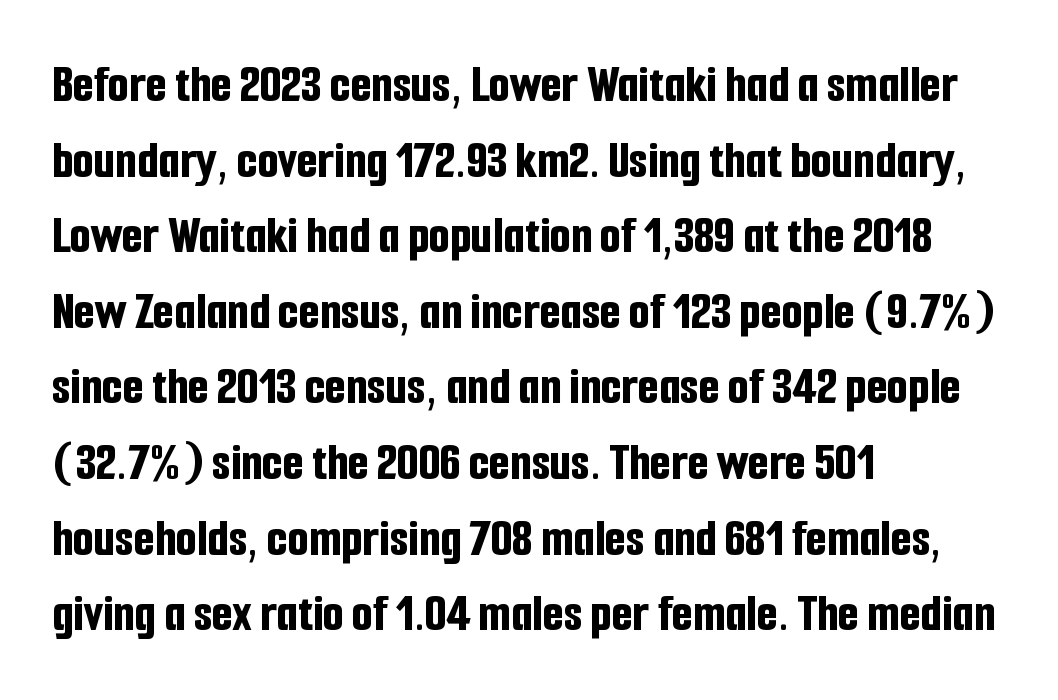
Q: Is the text bold? A: Yes.
Q: Is the text italic (slanted)? A: No, it is upright.
Q: Is the typeface a serif or a sans-serif typeface? A: Sans-serif.
Q: Is the text underlined? A: No.
Q: How is the paragraph aligned? A: Left-aligned.
Q: Is the spacing between letters normal or unusually wide? A: Normal.
Q: Is the spacing between lines tight, normal or loose? A: Normal.
Q: Width (condensed, normal, or wide)? A: Condensed.
Q: Stroke contrast? A: Low.
Q: x-height? A: Medium.
Q: Monospaced? A: No.
